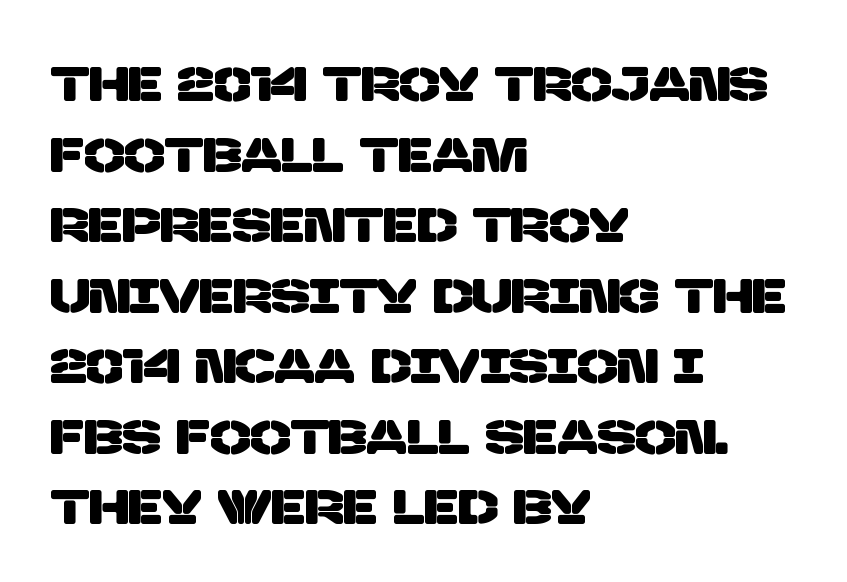
The image shows 48 px sans-serif type; set left-aligned, normal line spacing (1.47x), normal letter spacing, not underlined; low stroke contrast and a large x-height.
